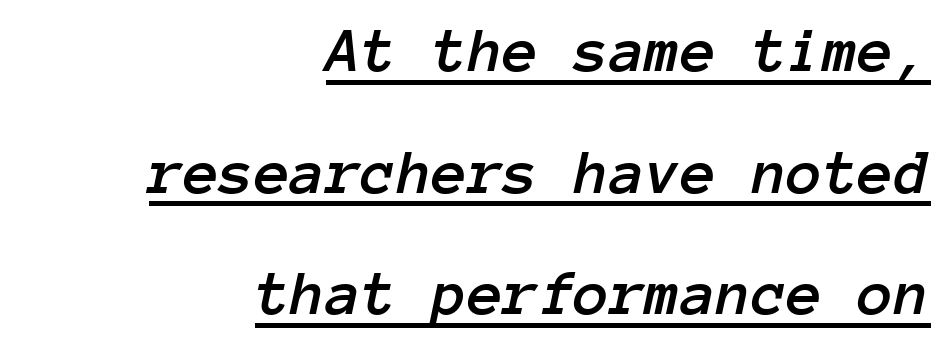
Q: Is the text italic (slanted)? A: Yes, it leans right by about 12 degrees.
Q: Is the text underlined? A: Yes.
Q: How is the paragraph aligned? A: Right-aligned.
Q: Is the spacing between letters normal or unusually wide? A: Normal.
Q: Width (condensed, normal, or wide)? A: Normal.
Q: Stroke contrast? A: Low.
Q: x-height? A: Medium.
Q: Monospaced? A: Yes.
